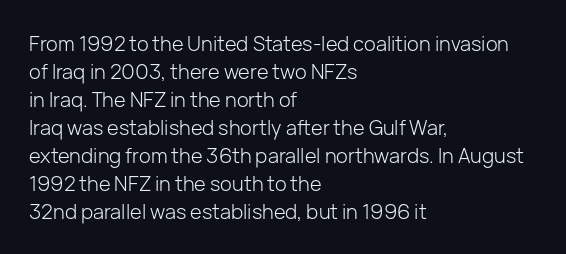
A roman cut, with each character standing at attention. Compared with a centered layout, this one pins lines to the left instead. Evenly set lines give the paragraph a standard silhouette. Heft: none added — not bold. The baseline area is clear.
